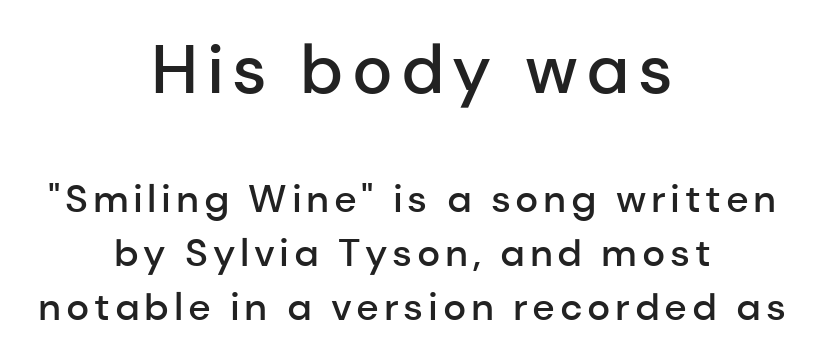
Q: Is the text bold? A: Semi-bold.
Q: Is the text italic (slanted)? A: No, it is upright.
Q: Is the typeface a serif or a sans-serif typeface? A: Sans-serif.
Q: Is the text underlined? A: No.
Q: How is the paragraph aligned? A: Centered.
Q: Is the spacing between lines tight, normal or loose? A: Normal.
Q: Which block of text is set in a larger size, the first (top) or the second (bottom)? A: The first (top) one.
Q: Width (condensed, normal, or wide)? A: Normal.
Q: Stroke contrast? A: Low.
Q: x-height? A: Medium.
Q: Monospaced? A: No.
